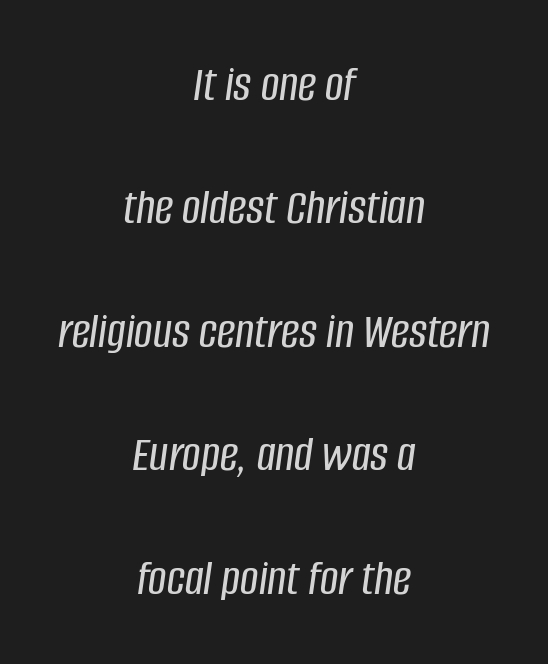
The image shows 51 px condensed type, italic (leaning right); set centered, loose line spacing (2.42x), normal letter spacing, not underlined; low stroke contrast and a large x-height.
